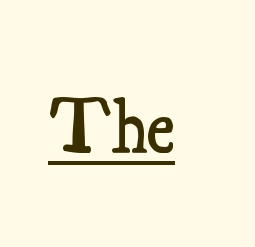
The image shows 76 px semibold, condensed serif type, upright; set normal letter spacing, underlined; medium stroke contrast and a small x-height.
